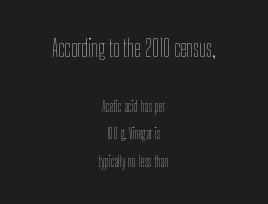
{"italic": "no", "bold": "no", "underline": "no", "align": "center", "line_spacing": "loose", "line_spacing_ratio": 1.97, "letter_spacing": "normal", "letter_spacing_em": 0.0, "larger_block": "first", "size_ratio": 1.64, "glyph_px": 23}
